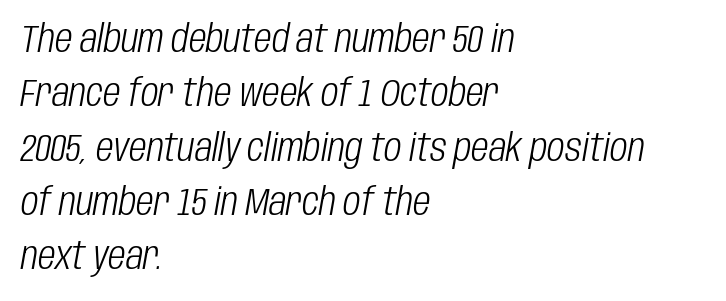
The image shows 38 px light, condensed type, italic (leaning right); set left-aligned, normal line spacing (1.43x), normal letter spacing, not underlined; low stroke contrast and a large x-height.
